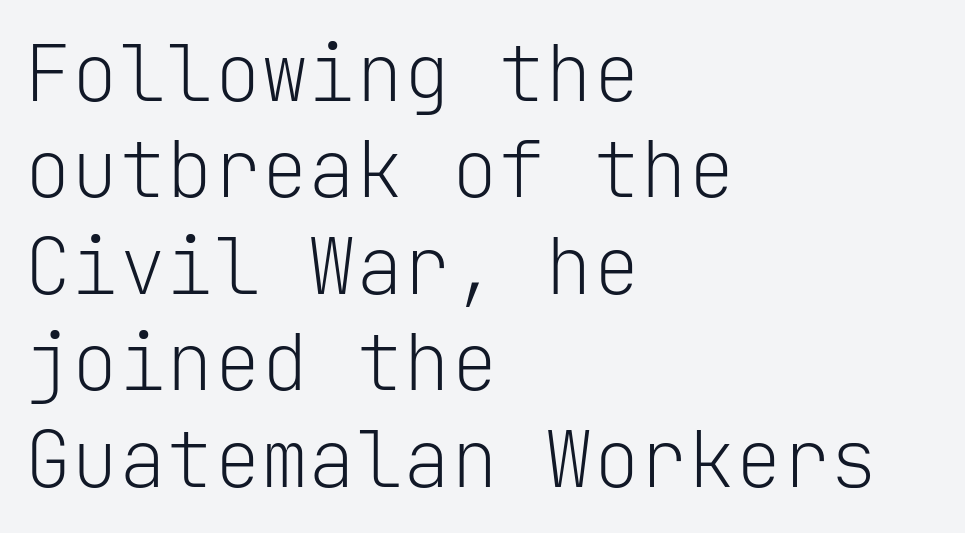
Q: Is the text bold? A: No.
Q: Is the text italic (slanted)? A: No, it is upright.
Q: Is the typeface a serif or a sans-serif typeface? A: Sans-serif.
Q: Is the text underlined? A: No.
Q: How is the paragraph aligned? A: Left-aligned.
Q: Is the spacing between letters normal or unusually wide? A: Normal.
Q: Width (condensed, normal, or wide)? A: Normal.
Q: Stroke contrast? A: Low.
Q: x-height? A: Medium.
Q: Monospaced? A: Yes.
